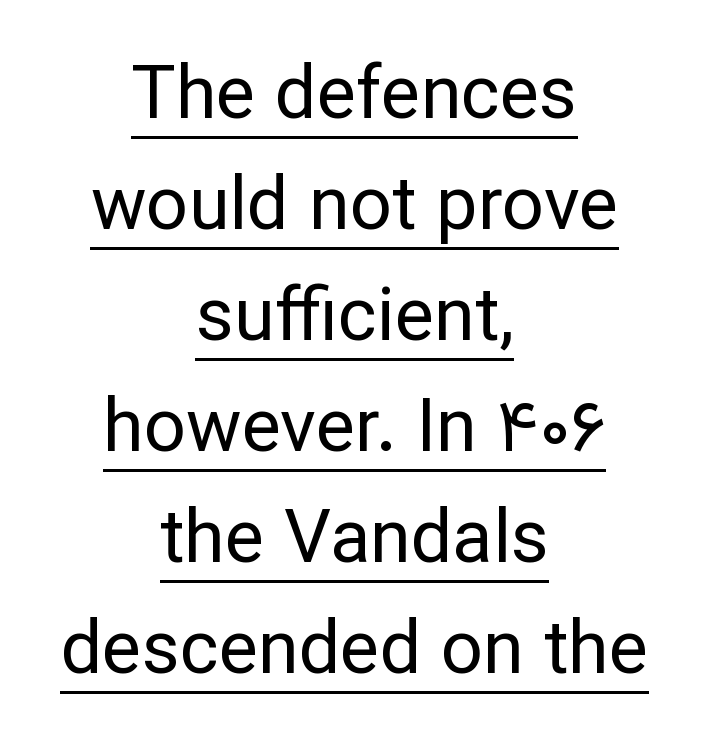
Q: Is the text bold? A: No.
Q: Is the text italic (slanted)? A: No, it is upright.
Q: Is the typeface a serif or a sans-serif typeface? A: Sans-serif.
Q: Is the text underlined? A: Yes.
Q: How is the paragraph aligned? A: Centered.
Q: Is the spacing between letters normal or unusually wide? A: Normal.
Q: Is the spacing between lines tight, normal or loose? A: Normal.
Q: Width (condensed, normal, or wide)? A: Normal.
Q: Stroke contrast? A: Low.
Q: x-height? A: Medium.
Q: Monospaced? A: No.
